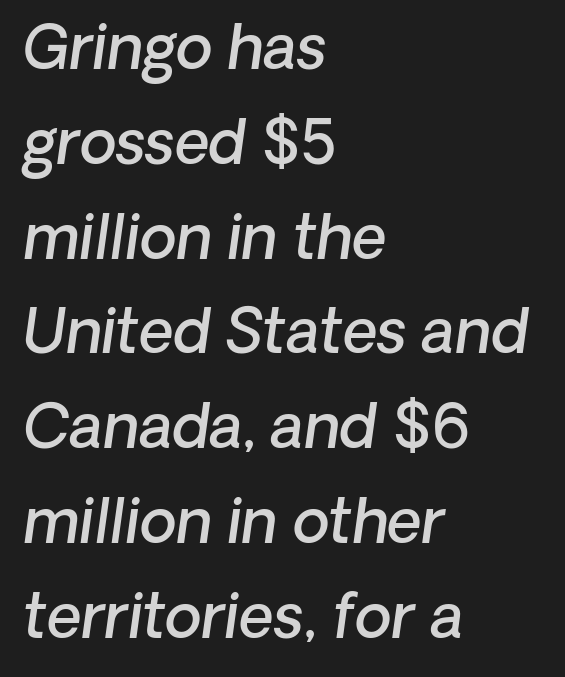
Q: Is the text bold? A: Semi-bold.
Q: Is the text italic (slanted)? A: Yes, it leans right by about 8 degrees.
Q: Is the text underlined? A: No.
Q: How is the paragraph aligned? A: Left-aligned.
Q: Is the spacing between letters normal or unusually wide? A: Normal.
Q: Is the spacing between lines tight, normal or loose? A: Normal.
Q: Width (condensed, normal, or wide)? A: Normal.
Q: Stroke contrast? A: Low.
Q: x-height? A: Medium.
Q: Monospaced? A: No.
